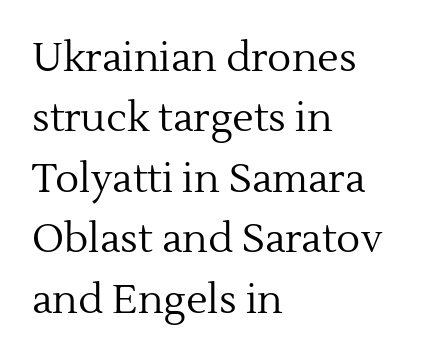
The rag falls on the right side of this text block. If you drew a line through each stem, it would be perfectly vertical. A typesetter would call this proportional, since set widths differ per character. Caption: face not bold, strokes unweighted. The space between consecutive lines is moderate. The characters display serif detailing at their extremities.
